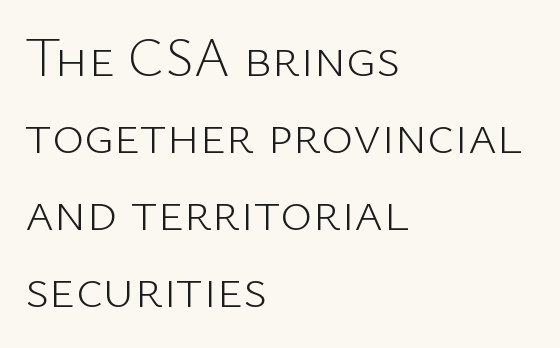
Q: Is the text bold? A: No.
Q: Is the text italic (slanted)? A: No, it is upright.
Q: Is the typeface a serif or a sans-serif typeface? A: Sans-serif.
Q: Is the text underlined? A: No.
Q: How is the paragraph aligned? A: Left-aligned.
Q: Is the spacing between letters normal or unusually wide? A: Normal.
Q: Is the spacing between lines tight, normal or loose? A: Normal.
Q: Width (condensed, normal, or wide)? A: Normal.
Q: Stroke contrast? A: Low.
Q: x-height? A: Medium.
Q: Monospaced? A: No.
